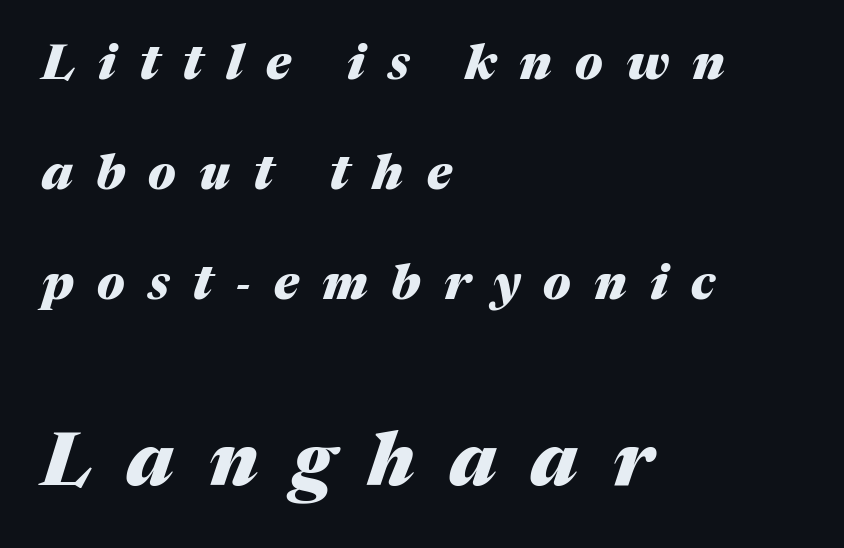
{"italic": "yes", "lean": "right", "slant_degrees": 17, "bold": "yes", "weight": "heavy", "width": "normal", "stroke_contrast": "medium", "x_height": "medium", "monospaced": "no", "underline": "no", "align": "left", "line_spacing": "loose", "line_spacing_ratio": 2.24, "letter_spacing": "wide", "letter_spacing_em": 0.47, "larger_block": "second", "size_ratio": 1.51, "glyph_px": 74}
